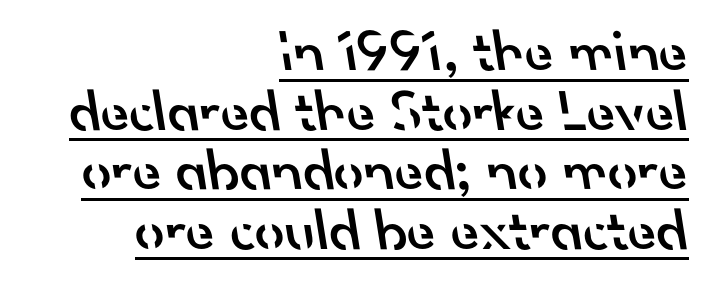
Q: Is the text bold? A: Semi-bold.
Q: Is the typeface a serif or a sans-serif typeface? A: Sans-serif.
Q: Is the text underlined? A: Yes.
Q: How is the paragraph aligned? A: Right-aligned.
Q: Is the spacing between letters normal or unusually wide? A: Normal.
Q: Is the spacing between lines tight, normal or loose? A: Tight.
Q: Width (condensed, normal, or wide)? A: Normal.
Q: Stroke contrast? A: Low.
Q: x-height? A: Small.
Q: Monospaced? A: No.
